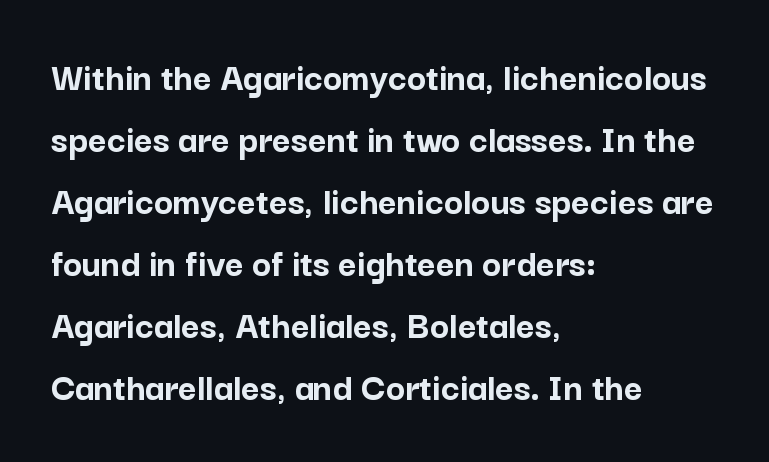
Q: Is the text bold? A: Yes.
Q: Is the text italic (slanted)? A: No, it is upright.
Q: Is the typeface a serif or a sans-serif typeface? A: Sans-serif.
Q: Is the text underlined? A: No.
Q: How is the paragraph aligned? A: Left-aligned.
Q: Is the spacing between letters normal or unusually wide? A: Normal.
Q: Is the spacing between lines tight, normal or loose? A: Normal.
Q: Width (condensed, normal, or wide)? A: Normal.
Q: Stroke contrast? A: Low.
Q: x-height? A: Medium.
Q: Monospaced? A: No.
